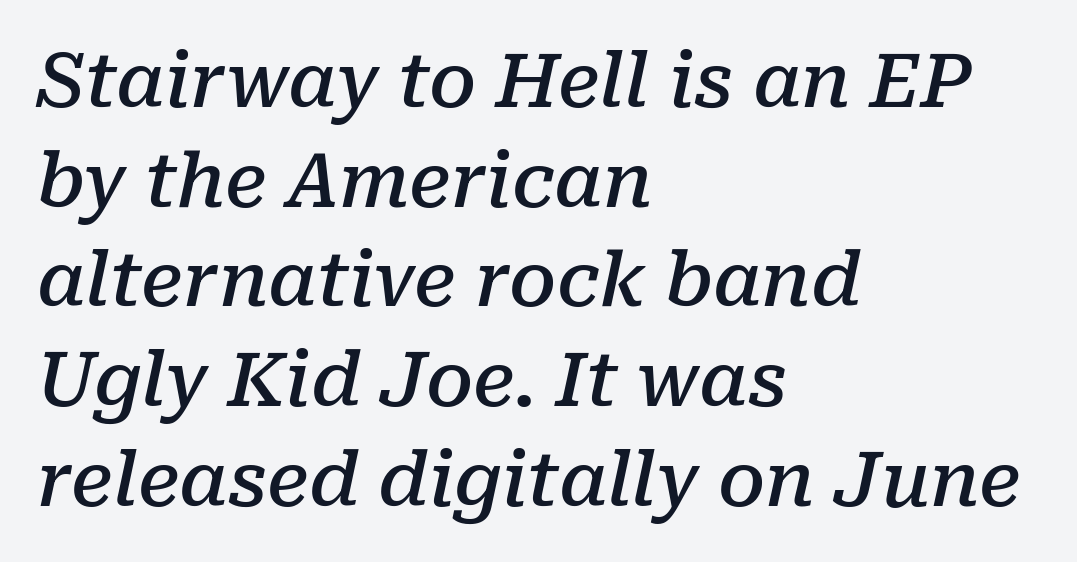
{"serif": "yes", "italic": "yes", "lean": "right", "slant_degrees": 10, "bold": "semi", "weight": "semibold", "width": "normal", "stroke_contrast": "low", "x_height": "medium", "monospaced": "no", "underline": "no", "align": "left", "line_spacing": "normal", "line_spacing_ratio": 1.33, "letter_spacing": "normal", "letter_spacing_em": 0.0, "glyph_px": 75}
